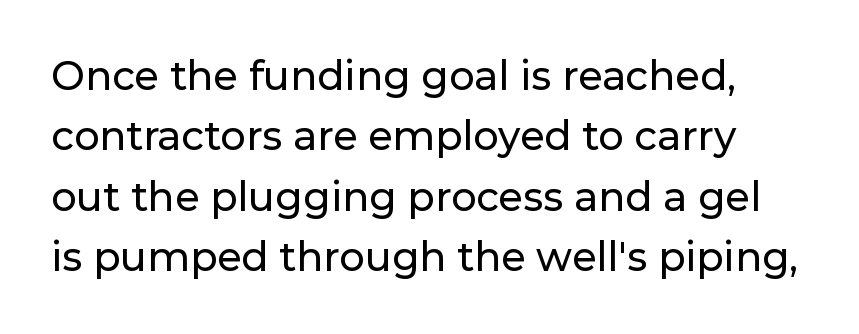
Q: Is the text italic (slanted)? A: No, it is upright.
Q: Is the typeface a serif or a sans-serif typeface? A: Sans-serif.
Q: Is the text underlined? A: No.
Q: Is the spacing between letters normal or unusually wide? A: Normal.
Q: Is the spacing between lines tight, normal or loose? A: Normal.
Q: Width (condensed, normal, or wide)? A: Normal.
Q: Stroke contrast? A: Low.
Q: x-height? A: Medium.
Q: Monospaced? A: No.
